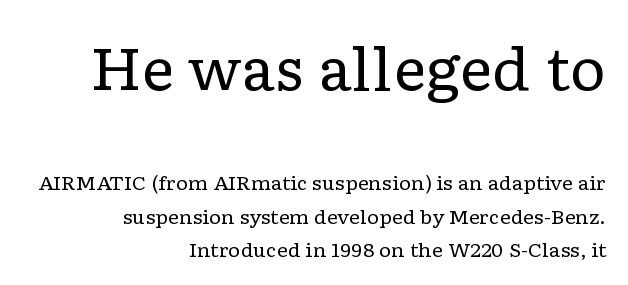
{"serif": "yes", "italic": "no", "bold": "no", "weight": "regular", "width": "wide", "stroke_contrast": "low", "x_height": "medium", "monospaced": "no", "underline": "no", "align": "right", "line_spacing_ratio": 1.75, "letter_spacing": "normal", "letter_spacing_em": 0.0, "larger_block": "first", "size_ratio": 3.0, "glyph_px": 57}
